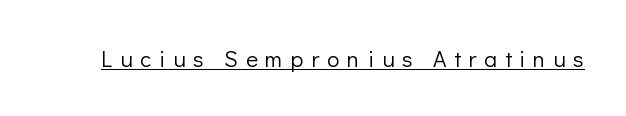
{"italic": "no", "bold": "no", "underline": "yes", "letter_spacing": "wide", "letter_spacing_em": 0.34, "glyph_px": 23}
